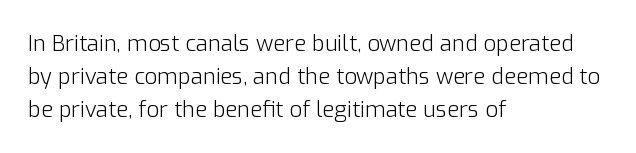
{"italic": "no", "bold": "no", "underline": "no", "align": "left", "line_spacing": "normal", "line_spacing_ratio": 1.5, "letter_spacing": "normal", "letter_spacing_em": 0.0, "glyph_px": 22}
